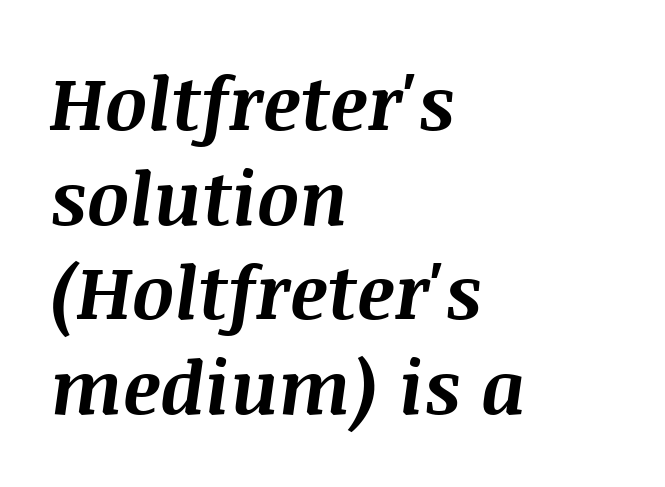
These words are printed bold, with thick strokes throughout. Casual observation: everything's shoved over to the left. Only glyphs here, with clear space below each row. The typography opts for an oblique posture over an upright one. The rows are spaced the way most documents space them.
